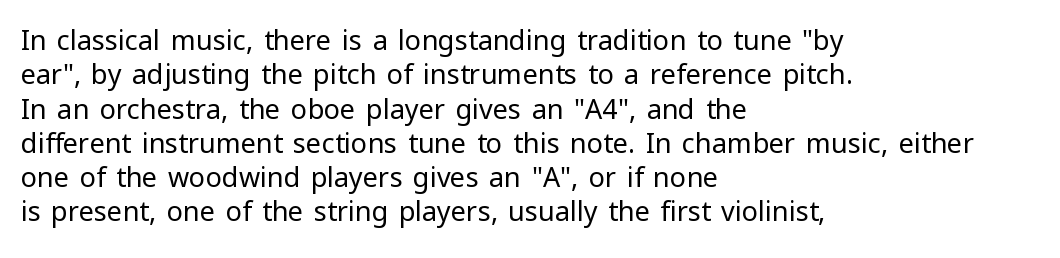
The letterforms sit at book weight or below. Honestly, the letter spacing is just normal — you wouldn't notice it. The type sits square on the baseline with zero lean. Unmarked baselines from the first word to the last. The text block is weighted toward the left margin, trailing off unevenly rightward. The designer left line spacing at the default.
